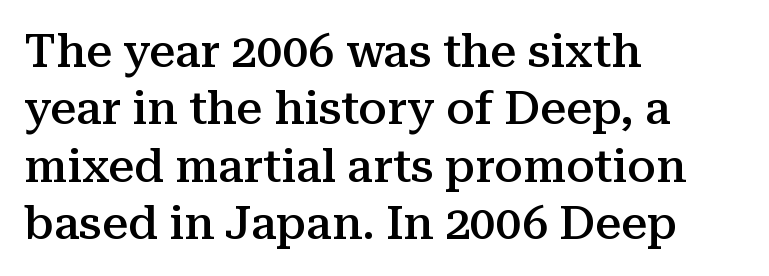
{"serif": "yes", "italic": "no", "bold": "semi", "weight": "semibold", "width": "normal", "stroke_contrast": "medium", "x_height": "medium", "monospaced": "no", "underline": "no", "align": "left", "line_spacing": "normal", "line_spacing_ratio": 1.25, "letter_spacing": "normal", "letter_spacing_em": 0.0, "glyph_px": 46}
